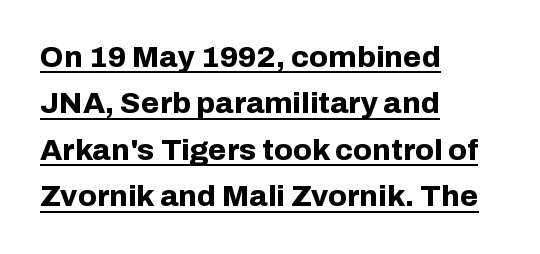
Thick stems and heavy bowls — unmistakably bold. Does the leading feel generous? No, just average. Ordinary non-slanted type is in use. The setting favours the left margin, as ordinary paragraphs usually do.
